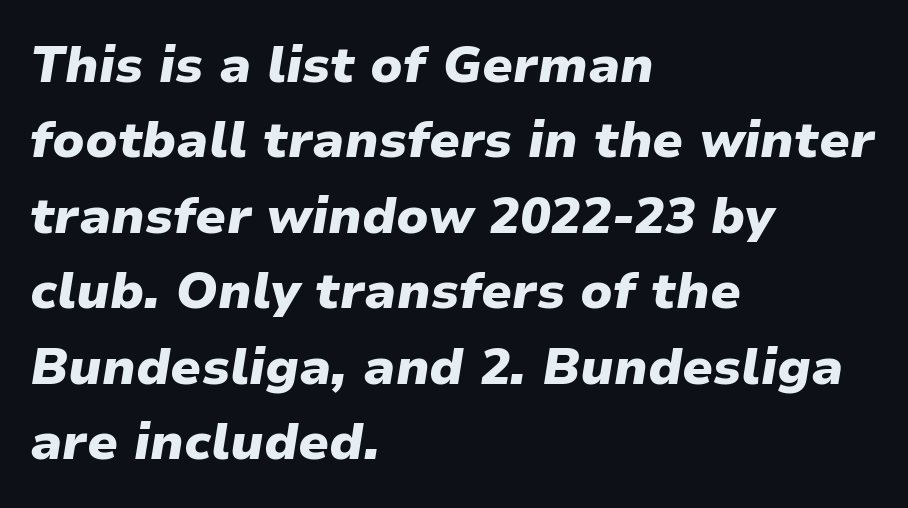
{"italic": "yes", "lean": "right", "slant_degrees": 9, "bold": "yes", "weight": "heavy", "width": "normal", "stroke_contrast": "low", "x_height": "medium", "monospaced": "no", "underline": "no", "align": "left", "line_spacing": "normal", "line_spacing_ratio": 1.48, "letter_spacing": "normal", "letter_spacing_em": 0.0, "glyph_px": 51}
